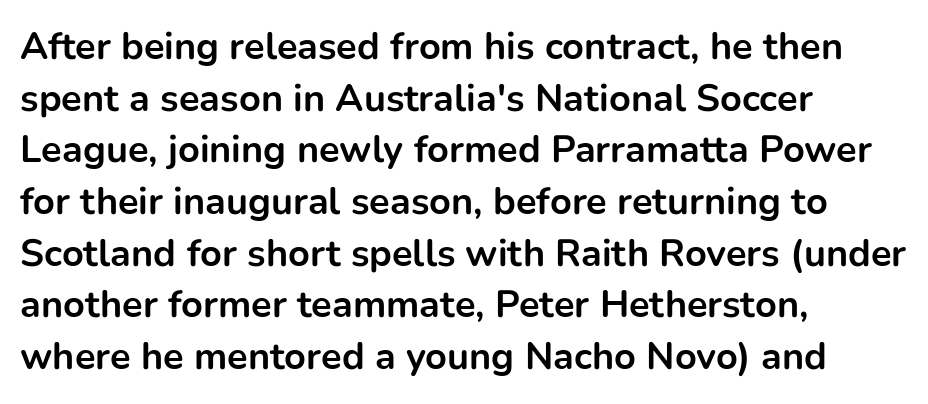
{"serif": "no", "italic": "no", "bold": "yes", "weight": "bold", "width": "normal", "stroke_contrast": "low", "x_height": "medium", "monospaced": "no", "underline": "no", "align": "left", "line_spacing": "normal", "line_spacing_ratio": 1.36, "letter_spacing": "normal", "letter_spacing_em": 0.0, "glyph_px": 38}
